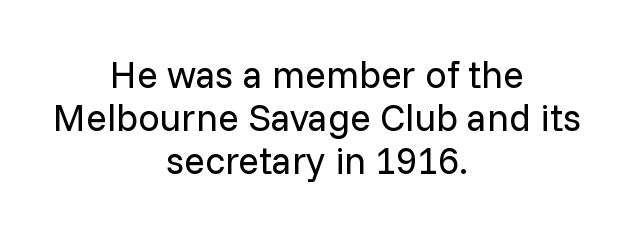
The face used here is rendered with its standard letterfit. Heft: none added — not bold. Very little white space separates one row of letters from the next. The typeface chosen for these lines omits serifs.
